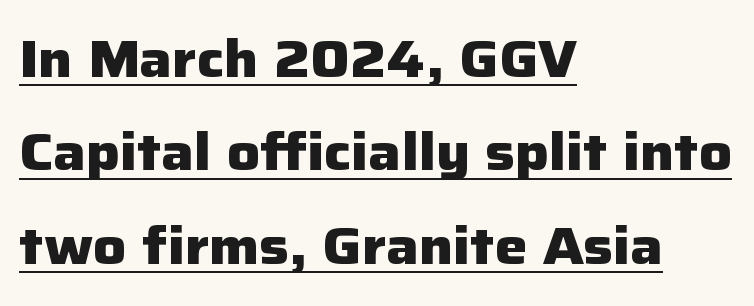
Q: Is the text bold? A: Yes.
Q: Is the text italic (slanted)? A: No, it is upright.
Q: Is the typeface a serif or a sans-serif typeface? A: Sans-serif.
Q: Is the text underlined? A: Yes.
Q: How is the paragraph aligned? A: Left-aligned.
Q: Is the spacing between letters normal or unusually wide? A: Normal.
Q: Width (condensed, normal, or wide)? A: Normal.
Q: Stroke contrast? A: Low.
Q: x-height? A: Medium.
Q: Monospaced? A: No.
